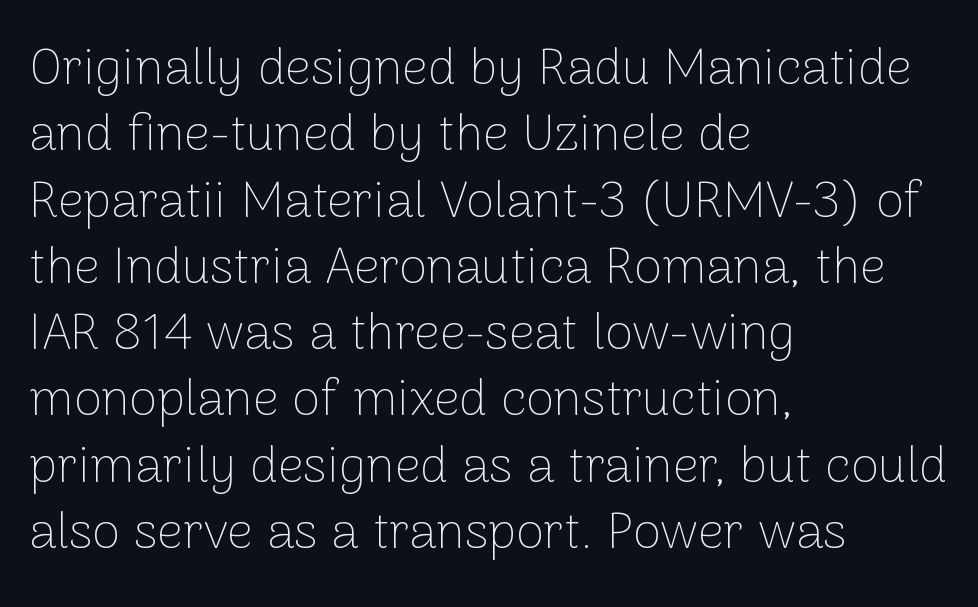
These lines sit exactly where default settings would place them. The compositor pushed each line to the left boundary. Here the designer chose a conventional face with non-uniform glyph widths. The lettering stays uniformly vertical, giving the passage a roman look. Tracking value appears to be zero — textbook default spacing. This is sans-serif lettering, the kind often seen on screens and signage.
